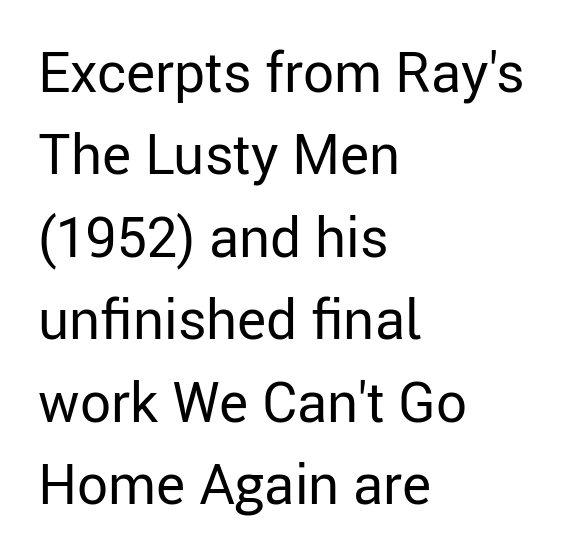
The image shows 55 px regular-weight sans-serif type, upright; set left-aligned, normal line spacing (1.5x), normal letter spacing, not underlined; low stroke contrast and a medium x-height.
